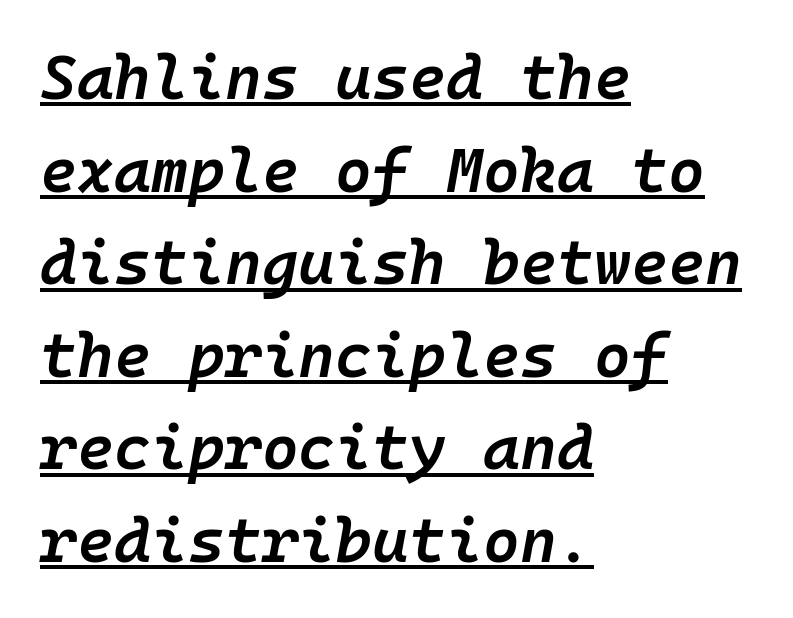
Q: Is the text bold? A: Semi-bold.
Q: Is the text italic (slanted)? A: Yes, it leans right by about 10 degrees.
Q: Is the text underlined? A: Yes.
Q: How is the paragraph aligned? A: Left-aligned.
Q: Is the spacing between letters normal or unusually wide? A: Normal.
Q: Is the spacing between lines tight, normal or loose? A: Normal.
Q: Width (condensed, normal, or wide)? A: Normal.
Q: Stroke contrast? A: Low.
Q: x-height? A: Medium.
Q: Monospaced? A: Yes.
